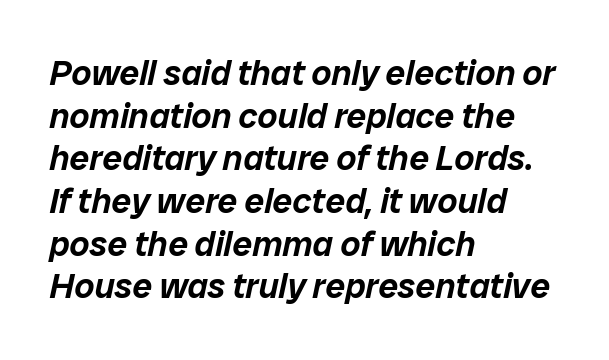
{"italic": "yes", "lean": "right", "slant_degrees": 12, "width": "normal", "stroke_contrast": "low", "x_height": "medium", "monospaced": "no", "underline": "no", "align": "left", "line_spacing_ratio": 1.22, "letter_spacing": "normal", "letter_spacing_em": 0.0, "glyph_px": 35}
